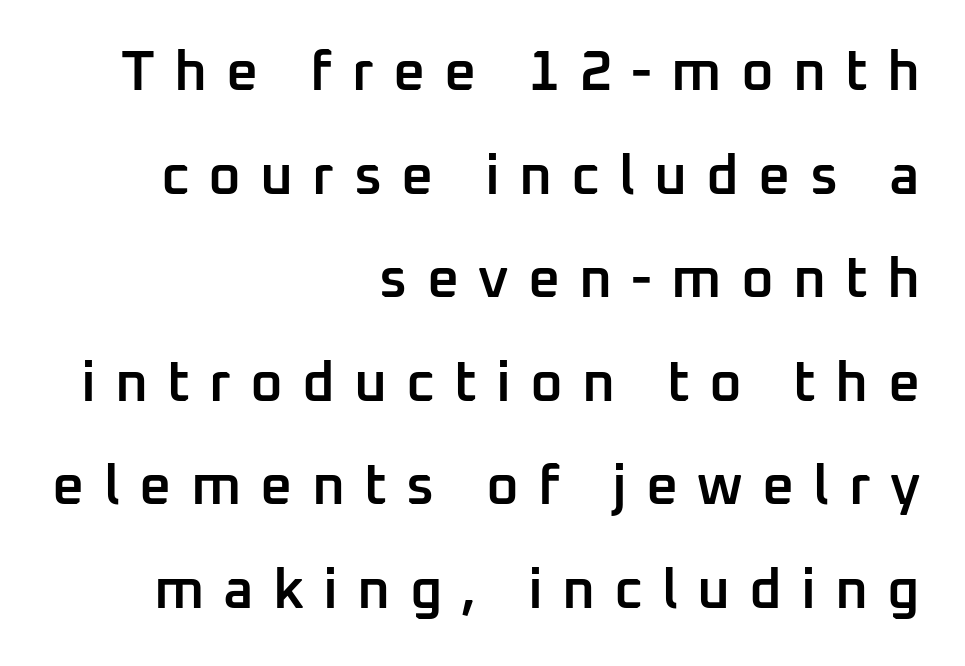
The image shows 56 px semibold sans-serif type, upright; set right-aligned, line spacing 1.85x, unusually wide letter spacing (+0.34 em), not underlined; low stroke contrast and a medium x-height.
